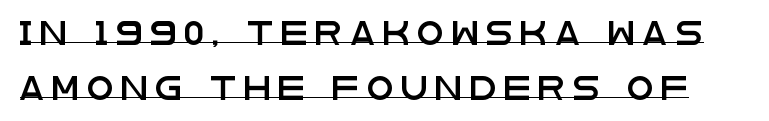
The image shows 24 px text type, upright; set loose line spacing (2.3x), unusually wide letter spacing (+0.33 em), underlined.
